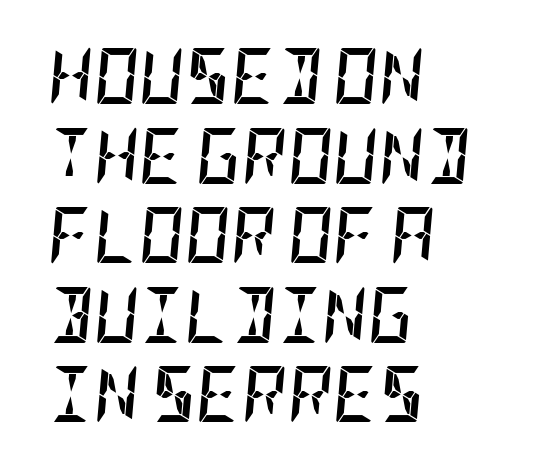
{"italic": "yes", "lean": "right", "slant_degrees": 5, "bold": "yes", "weight": "semibold", "width": "condensed", "stroke_contrast": "low", "x_height": "large", "underline": "no", "align": "left", "line_spacing": "normal", "line_spacing_ratio": 1.42, "letter_spacing": "normal", "letter_spacing_em": 0.0, "glyph_px": 56}
